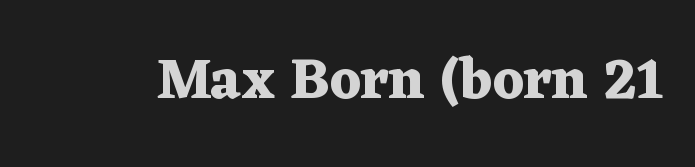
Q: Is the text bold? A: Yes.
Q: Is the text italic (slanted)? A: No, it is upright.
Q: Is the typeface a serif or a sans-serif typeface? A: Serif.
Q: Is the text underlined? A: No.
Q: Is the spacing between letters normal or unusually wide? A: Normal.
Q: Width (condensed, normal, or wide)? A: Wide.
Q: Stroke contrast? A: Medium.
Q: x-height? A: Medium.
Q: Monospaced? A: No.
